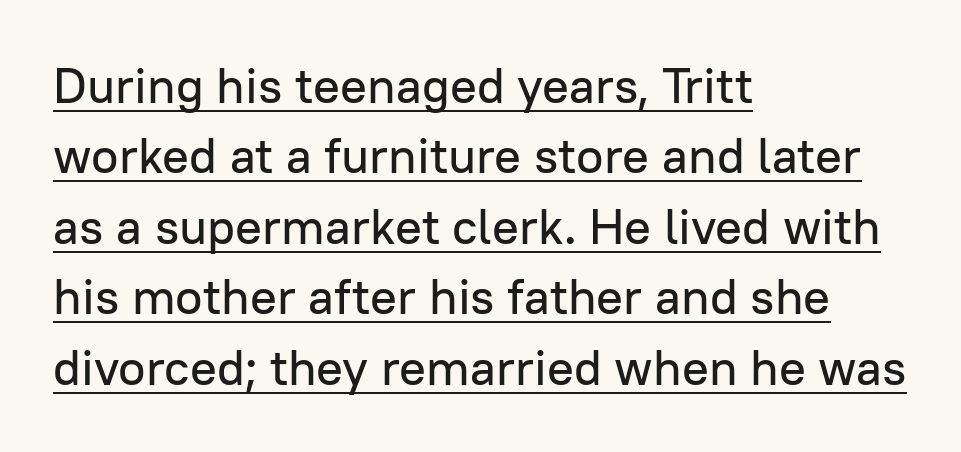
Q: Is the text italic (slanted)? A: No, it is upright.
Q: Is the typeface a serif or a sans-serif typeface? A: Sans-serif.
Q: Is the text underlined? A: Yes.
Q: How is the paragraph aligned? A: Left-aligned.
Q: Is the spacing between letters normal or unusually wide? A: Normal.
Q: Is the spacing between lines tight, normal or loose? A: Normal.
Q: Width (condensed, normal, or wide)? A: Normal.
Q: Stroke contrast? A: Low.
Q: x-height? A: Medium.
Q: Monospaced? A: No.
